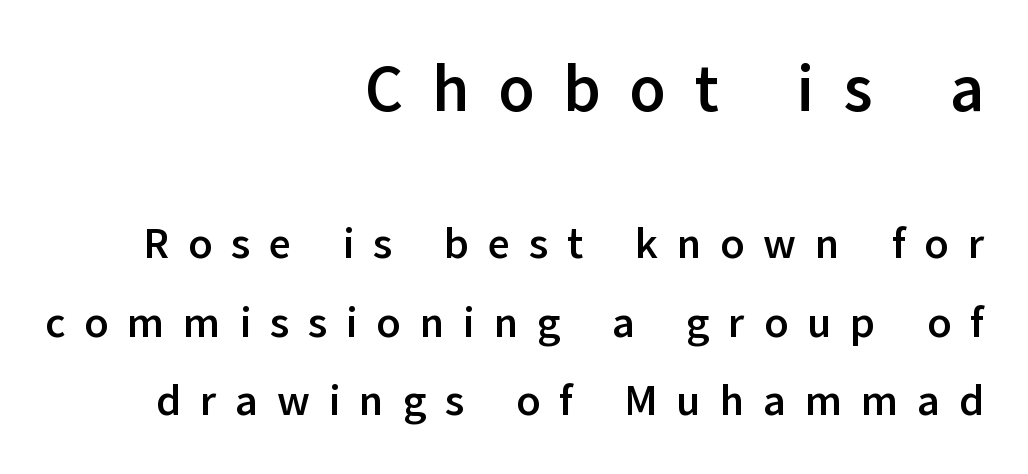
Q: Is the text bold? A: Yes.
Q: Is the text italic (slanted)? A: No, it is upright.
Q: Is the typeface a serif or a sans-serif typeface? A: Sans-serif.
Q: Is the text underlined? A: No.
Q: How is the paragraph aligned? A: Right-aligned.
Q: Is the spacing between letters normal or unusually wide? A: Unusually wide.
Q: Which block of text is set in a larger size, the first (top) or the second (bottom)? A: The first (top) one.
Q: Width (condensed, normal, or wide)? A: Normal.
Q: Stroke contrast? A: Low.
Q: x-height? A: Medium.
Q: Monospaced? A: No.
